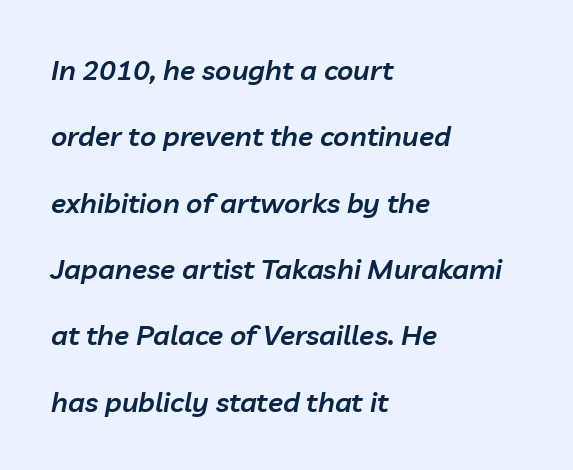
Q: Is the text bold? A: Semi-bold.
Q: Is the text italic (slanted)? A: Yes, it leans right by about 10 degrees.
Q: Is the text underlined? A: No.
Q: How is the paragraph aligned? A: Left-aligned.
Q: Is the spacing between letters normal or unusually wide? A: Normal.
Q: Is the spacing between lines tight, normal or loose? A: Loose.
Q: Width (condensed, normal, or wide)? A: Normal.
Q: Stroke contrast? A: Low.
Q: x-height? A: Medium.
Q: Monospaced? A: No.
